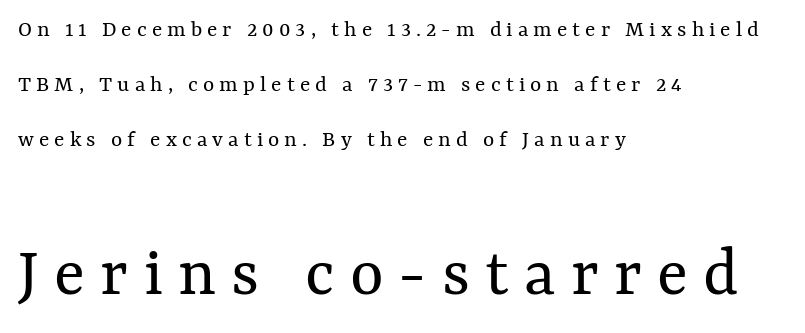
{"italic": "no", "bold": "no", "weight": "regular", "width": "normal", "stroke_contrast": "medium", "x_height": "medium", "monospaced": "no", "underline": "no", "align": "left", "line_spacing": "loose", "line_spacing_ratio": 2.3, "letter_spacing": "wide", "letter_spacing_em": 0.21, "larger_block": "second", "size_ratio": 3.0, "glyph_px": 72}
